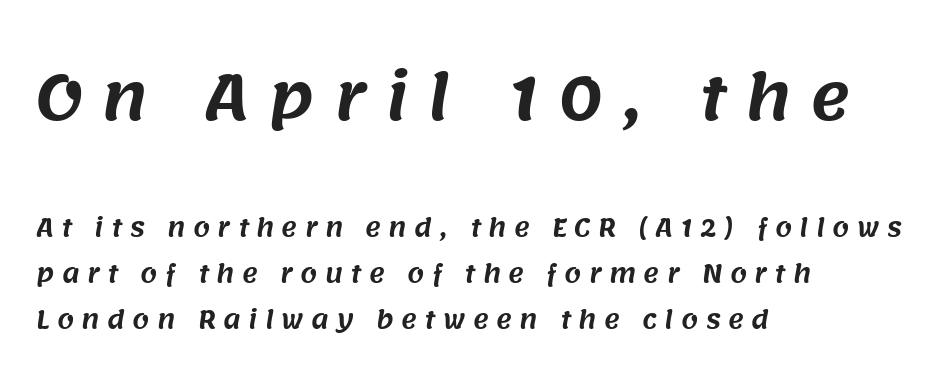
The image shows 61 px sans-serif type; set left-aligned, loose line spacing (1.93x), unusually wide letter spacing (+0.31 em), not underlined; the first (top) block is 2.54x larger; medium stroke contrast and a large x-height.
